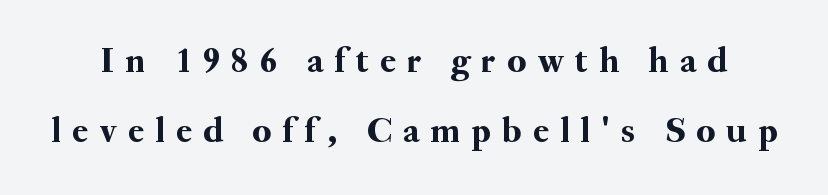
What kind of face is this? One with serifs. Interline gaps are noticeably wide in this sample. Looks like regular typesetting: each glyph gets only the width it needs. You could only call the tracking loose — the letters float apart.
